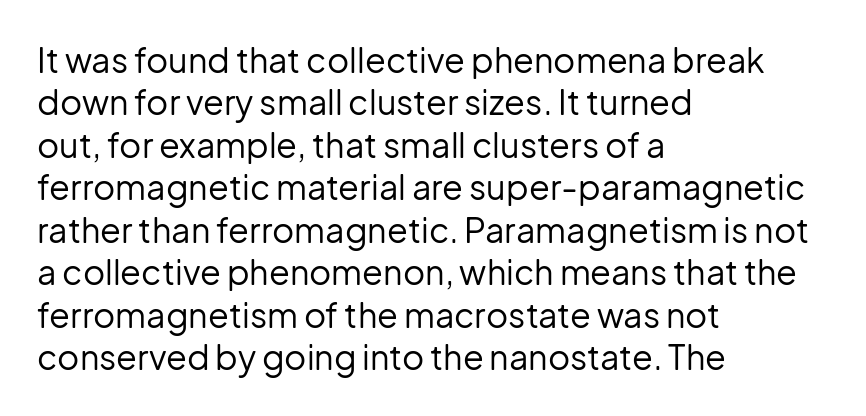
{"serif": "no", "italic": "no", "bold": "no", "weight": "regular", "width": "normal", "stroke_contrast": "low", "x_height": "medium", "monospaced": "no", "underline": "no", "align": "left", "line_spacing": "normal", "line_spacing_ratio": 1.25, "letter_spacing": "normal", "letter_spacing_em": 0.0, "glyph_px": 34}
